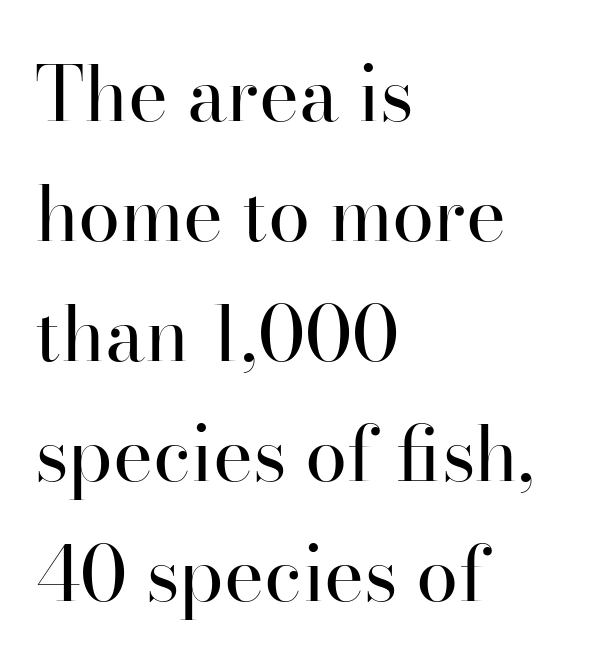
{"serif": "yes", "italic": "no", "bold": "no", "weight": "regular", "width": "normal", "stroke_contrast": "high", "x_height": "small", "monospaced": "no", "underline": "no", "align": "left", "line_spacing": "normal", "line_spacing_ratio": 1.58, "letter_spacing": "normal", "letter_spacing_em": 0.0, "glyph_px": 76}
